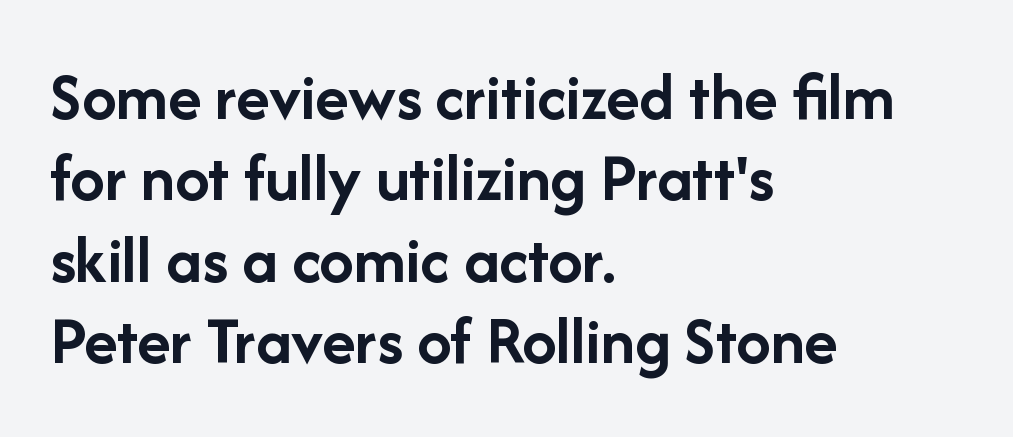
Thick stems and heavy bowls — unmistakably bold. Note the varied advance widths — an 'i' is clearly narrower than an 'm'. The typesetter chose a ragged-right arrangement here. This rendering employs a face without finishing strokes, i.e., a sans-serif. A typesetter would call this zero additional tracking.
